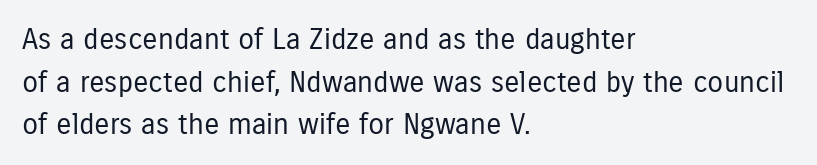
The image shows 29 px regular-weight, condensed sans-serif type, upright; set left-aligned, normal line spacing (1.47x), normal letter spacing, not underlined; low stroke contrast and a medium x-height.
